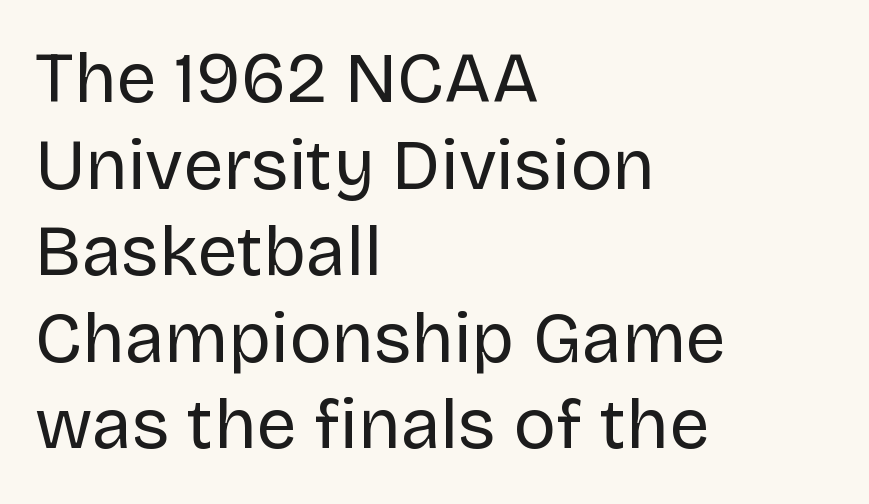
The image shows 71 px regular-weight sans-serif type, upright; set left-aligned, line spacing 1.22x, normal letter spacing, not underlined; low stroke contrast and a large x-height.
